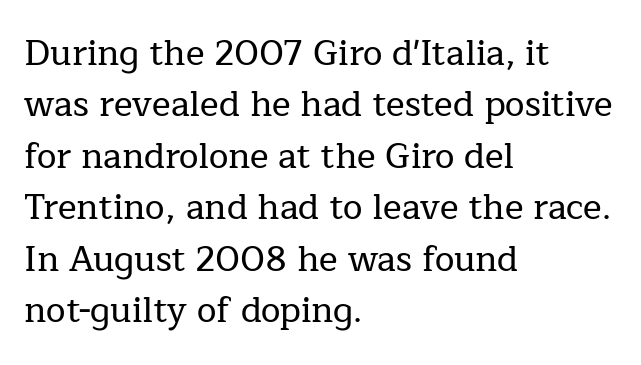
Think of a printed novel: that variable character pitch is what you see here. The passage shown has conventional tracking throughout. The text block is weighted toward the left margin, trailing off unevenly rightward. This rendering features lettering with no underline. Rows of type keep a routine distance in the vertical direction. Look at the bottom of the vertical strokes: they flare into serifs here.
